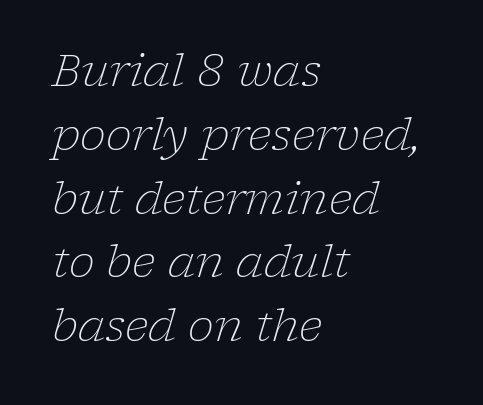
The image shows 44 px light serif type, italic (leaning right); set left-aligned, normal line spacing (1.45x), normal letter spacing, not underlined; low stroke contrast and a medium x-height.
